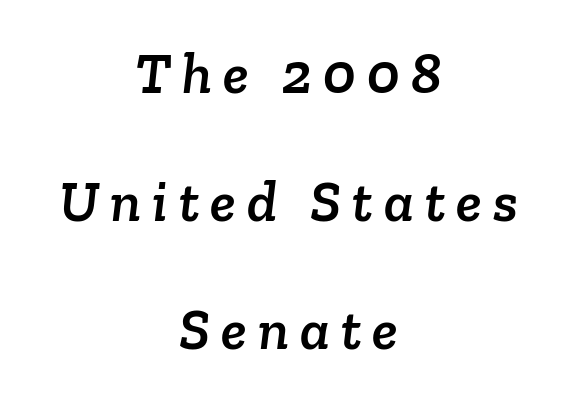
Q: Is the typeface a serif or a sans-serif typeface? A: Serif.
Q: Is the text underlined? A: No.
Q: How is the paragraph aligned? A: Centered.
Q: Is the spacing between lines tight, normal or loose? A: Loose.
Q: Width (condensed, normal, or wide)? A: Normal.
Q: Stroke contrast? A: Low.
Q: x-height? A: Medium.
Q: Monospaced? A: No.
